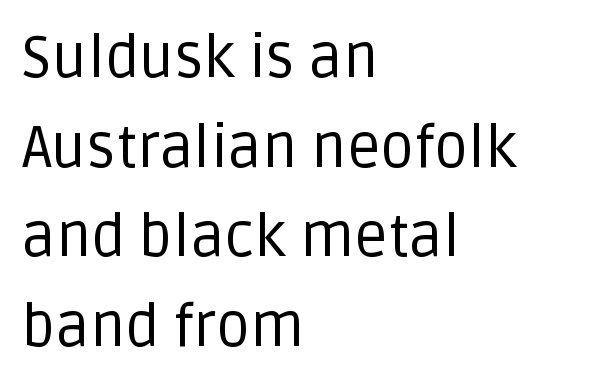
The image shows 59 px regular-weight sans-serif type, upright; set left-aligned, normal line spacing (1.52x), normal letter spacing, not underlined; low stroke contrast and a large x-height.
